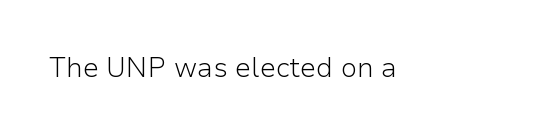
{"italic": "no", "bold": "no", "underline": "no", "letter_spacing": "normal", "letter_spacing_em": 0.0, "glyph_px": 27}
